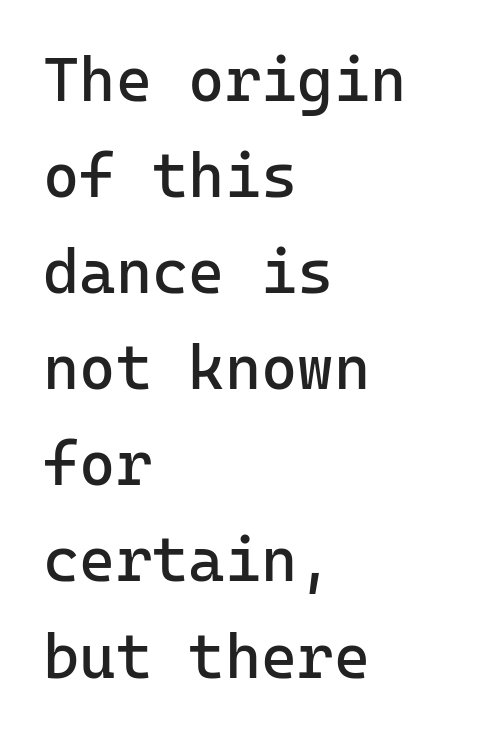
The letters march in equal steps, a hallmark of fixed-pitch type. The strokes carry an ordinary text weight at most. Students, observe: this is what conventionally led text looks like. Underlining? Definitely not there. Glyph-to-glyph distance matches everyday printed text. If you drew a line through each stem, it would be perfectly vertical.
